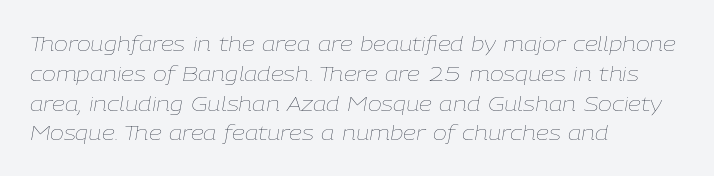
{"italic": "yes", "lean": "right", "slant_degrees": 9, "bold": "no", "underline": "no", "align": "left", "line_spacing": "normal", "line_spacing_ratio": 1.42, "letter_spacing": "normal", "letter_spacing_em": 0.0, "glyph_px": 21}
